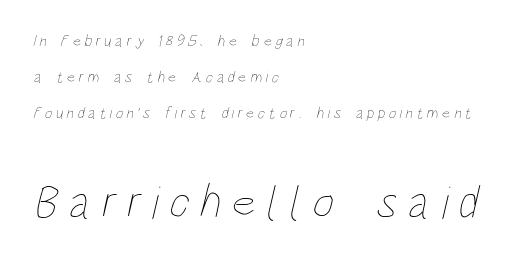
{"bold": "no", "weight": "thin", "width": "condensed", "stroke_contrast": "low", "x_height": "large", "monospaced": "no", "underline": "no", "align": "left", "line_spacing": "loose", "line_spacing_ratio": 2.25, "letter_spacing": "wide", "letter_spacing_em": 0.23, "larger_block": "second", "size_ratio": 2.94, "glyph_px": 47}
